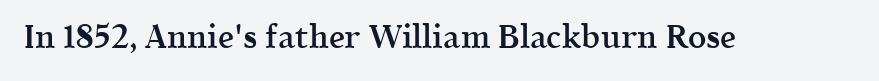
Little horizontal feet cap the strokes, marking this as serif type. Bare-footed words on every line. Nobody touched the tracking dial on this one. The letters advance in unequal steps, a hallmark of proportional type.
